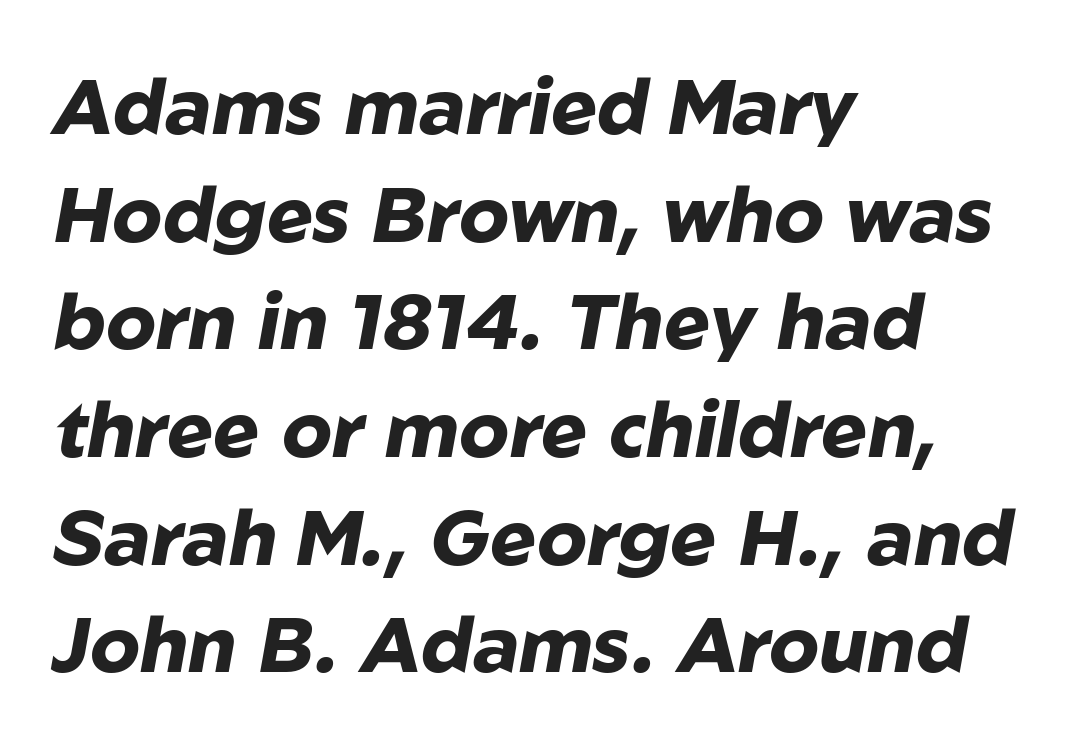
{"italic": "yes", "lean": "right", "slant_degrees": 10, "bold": "yes", "weight": "heavy", "width": "normal", "stroke_contrast": "low", "x_height": "medium", "monospaced": "no", "underline": "no", "align": "left", "line_spacing": "normal", "line_spacing_ratio": 1.38, "letter_spacing": "normal", "letter_spacing_em": 0.0, "glyph_px": 78}
